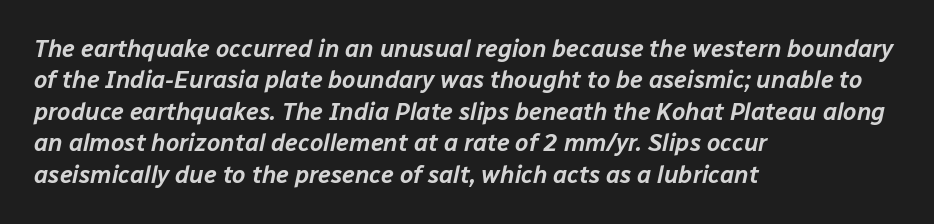
{"italic": "yes", "lean": "right", "slant_degrees": 12, "underline": "no", "align": "left", "line_spacing": "normal", "line_spacing_ratio": 1.31, "letter_spacing": "normal", "letter_spacing_em": 0.0, "glyph_px": 24}
